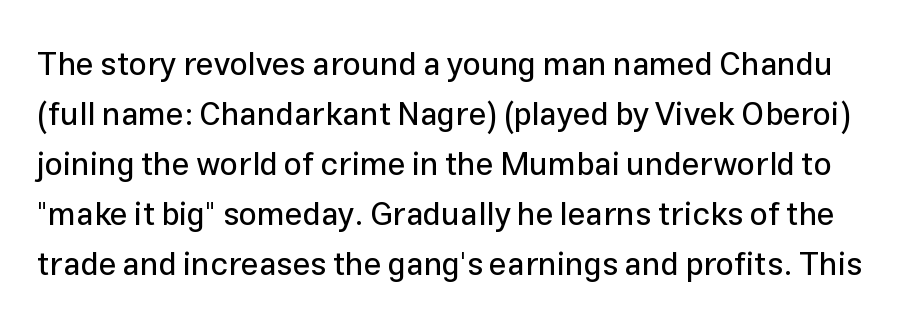
Here the glyphs are tracked normally, forming tight word shapes. The specimen omits any rule beneath the text block's lines. The passage shown is typed in a proportional face where columns would drift. The axis of the letterforms is exactly vertical. Stroke terminals: plain, sans-serif. The rows are spaced the way most documents space them.
